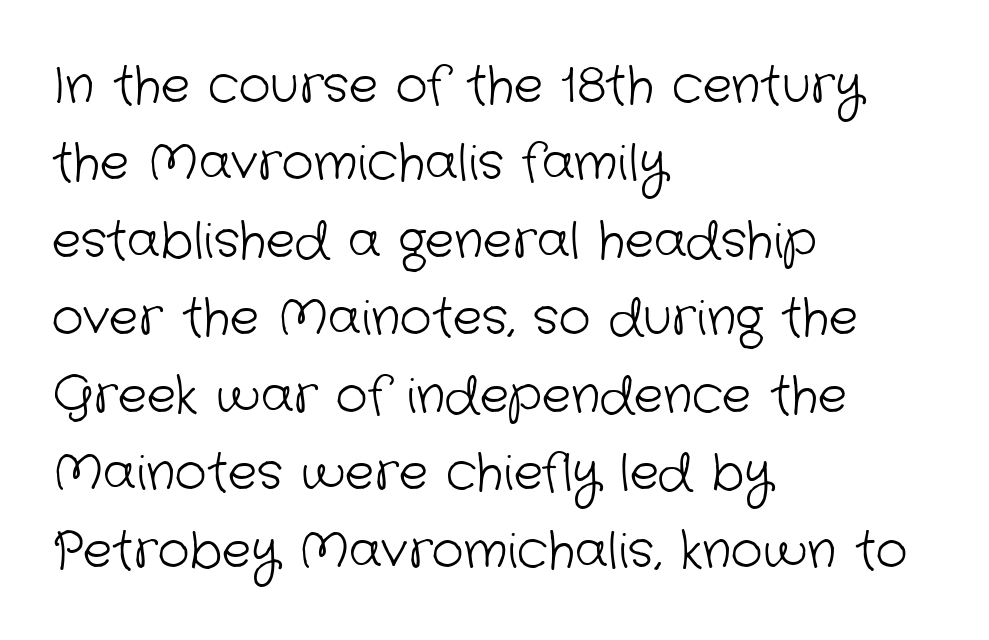
Q: Is the text bold? A: No.
Q: Is the typeface a serif or a sans-serif typeface? A: Sans-serif.
Q: Is the text underlined? A: No.
Q: How is the paragraph aligned? A: Left-aligned.
Q: Is the spacing between letters normal or unusually wide? A: Normal.
Q: Is the spacing between lines tight, normal or loose? A: Normal.
Q: Width (condensed, normal, or wide)? A: Normal.
Q: Stroke contrast? A: Low.
Q: x-height? A: Medium.
Q: Monospaced? A: No.
